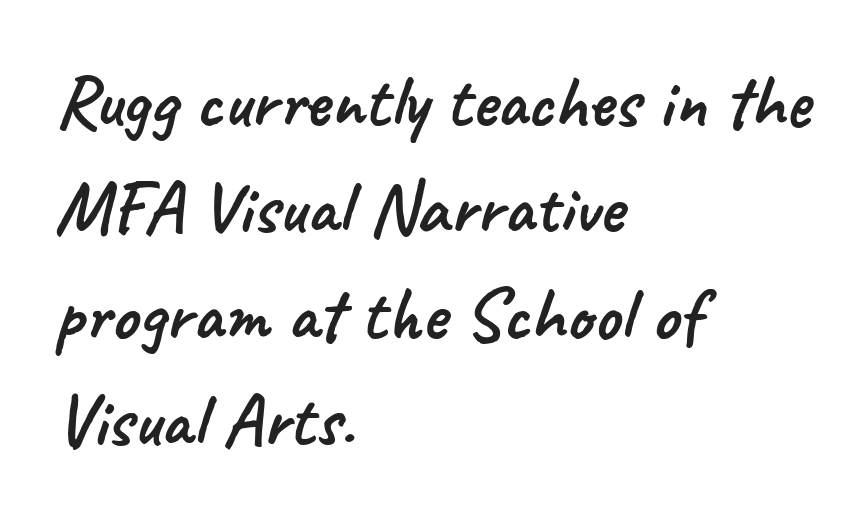
This sample is left-justified, so line endings fall wherever the words run out. Rule under the text: the space is simply empty. Baseline-to-baseline distance is the conventional proportion of letter height. Looks like regular typesetting: each glyph gets only the width it needs. Letterform terminals end flat and unadorned throughout the passage.
